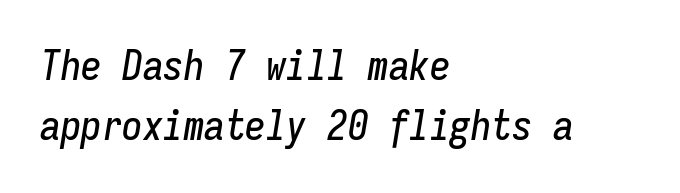
There's an unmistakable incline to the writing here. Plain, unruled lines of type. Regular leading. Caption: standard tracking, unaltered.
